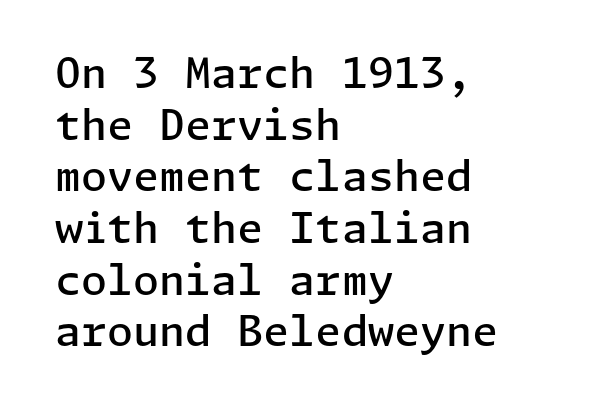
Q: Is the text bold? A: Semi-bold.
Q: Is the text italic (slanted)? A: No, it is upright.
Q: Is the typeface a serif or a sans-serif typeface? A: Sans-serif.
Q: Is the text underlined? A: No.
Q: How is the paragraph aligned? A: Left-aligned.
Q: Is the spacing between letters normal or unusually wide? A: Normal.
Q: Width (condensed, normal, or wide)? A: Normal.
Q: Stroke contrast? A: Low.
Q: x-height? A: Medium.
